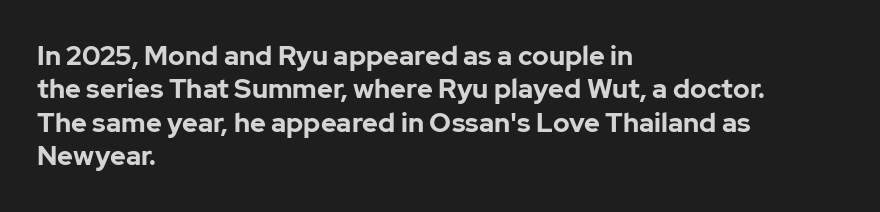
There is no visible air inserted between adjacent glyphs. Compared with a centered layout, this one pins lines to the left instead. The strokes are fattened all the way to bold. A typesetter would mark this as roman, not italic. The words here are not underlined.
